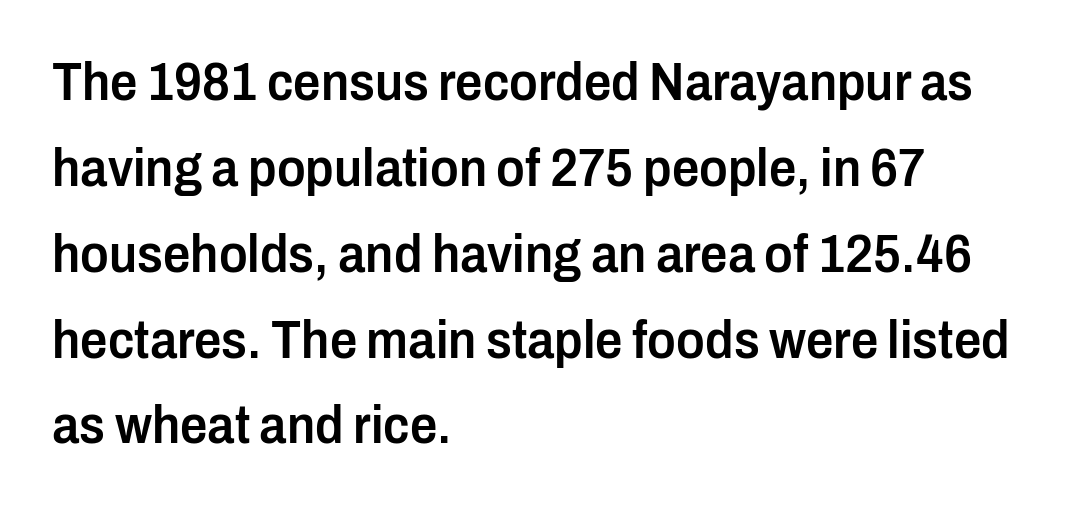
The image shows 54 px semibold, condensed sans-serif type, upright; set left-aligned, normal line spacing (1.59x), normal letter spacing, not underlined; low stroke contrast and a medium x-height.
